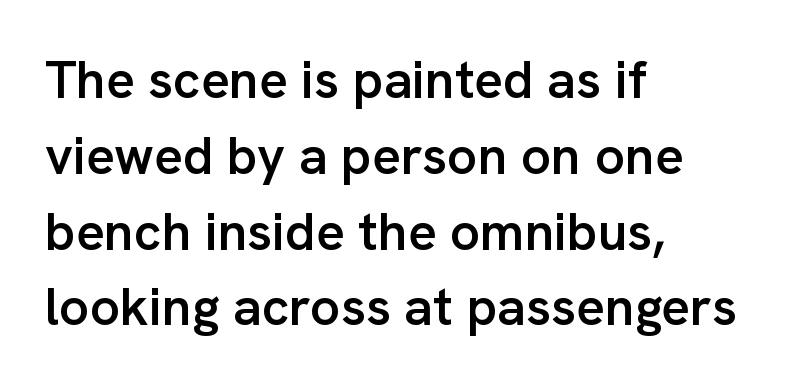
The image shows 53 px semibold sans-serif type, upright; set left-aligned, normal line spacing (1.43x), normal letter spacing, not underlined; low stroke contrast and a medium x-height.
